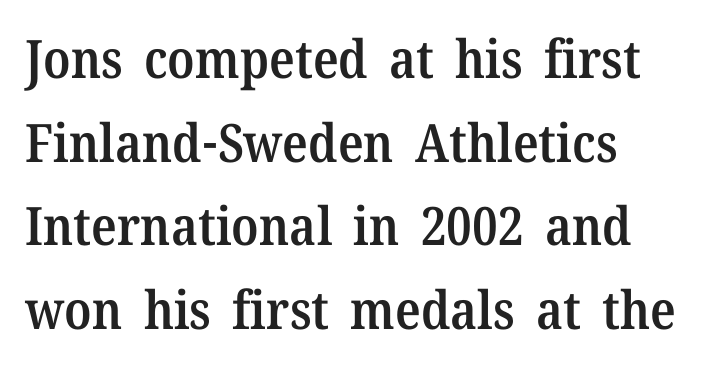
{"serif": "yes", "italic": "no", "bold": "semi", "weight": "semibold", "width": "normal", "stroke_contrast": "medium", "x_height": "medium", "monospaced": "no", "underline": "no", "line_spacing": "normal", "line_spacing_ratio": 1.58, "letter_spacing": "normal", "letter_spacing_em": 0.0, "glyph_px": 53}
